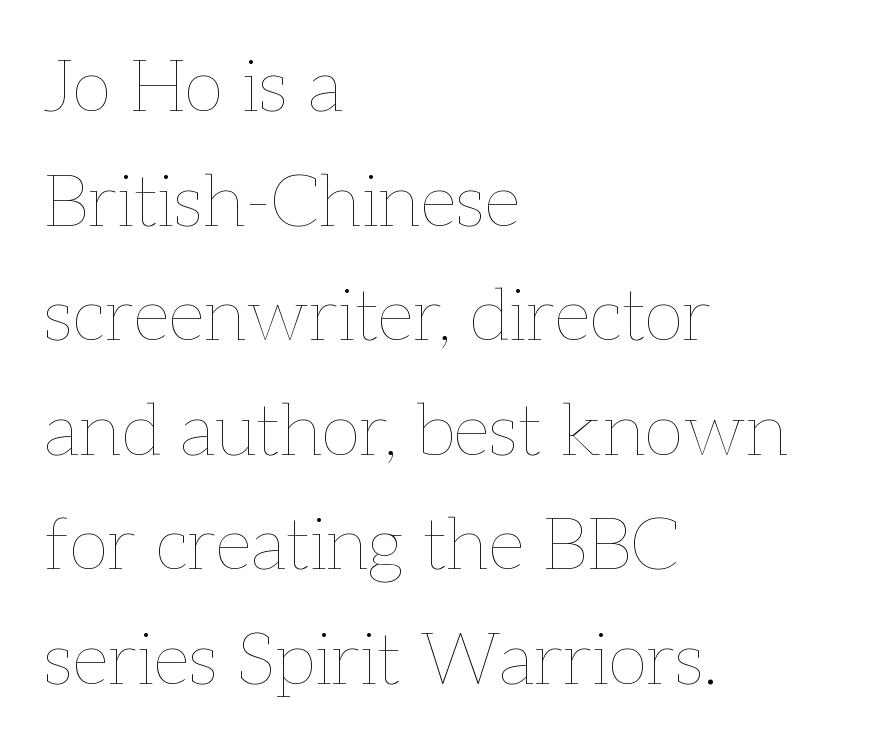
Q: Is the text bold? A: No.
Q: Is the text italic (slanted)? A: No, it is upright.
Q: Is the text underlined? A: No.
Q: How is the paragraph aligned? A: Left-aligned.
Q: Is the spacing between letters normal or unusually wide? A: Normal.
Q: Is the spacing between lines tight, normal or loose? A: Normal.
Q: Width (condensed, normal, or wide)? A: Normal.
Q: Stroke contrast? A: Low.
Q: x-height? A: Medium.
Q: Monospaced? A: No.
